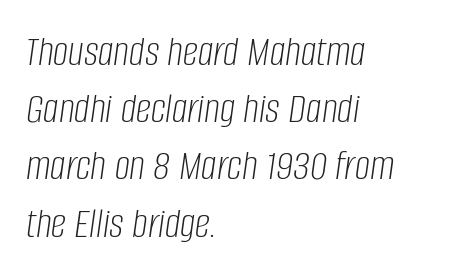
Each letter keeps its own natural width here, so spacing adapts to shape. Honestly, the letter spacing is just normal — you wouldn't notice it. Left-aligned paragraph, ragged on the right. The strip under each line holds only bare page.
